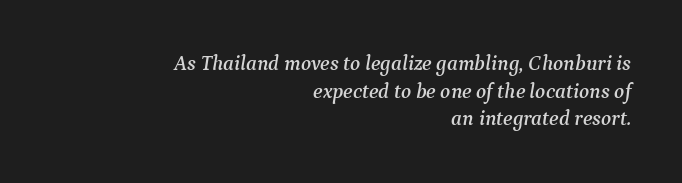
{"italic": "yes", "lean": "right", "slant_degrees": 9, "underline": "no", "align": "right", "line_spacing": "normal", "line_spacing_ratio": 1.31, "letter_spacing": "normal", "letter_spacing_em": 0.0, "glyph_px": 21}
